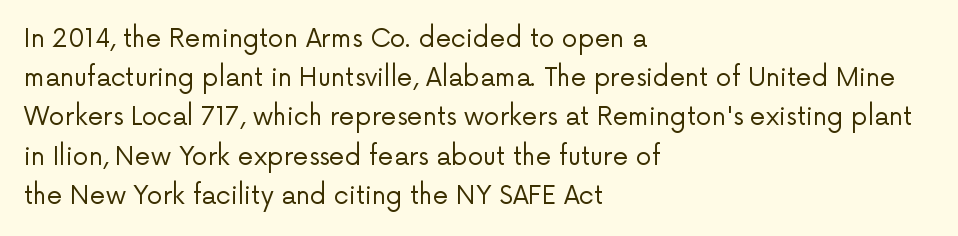
{"italic": "no", "bold": "no", "underline": "no", "align": "left", "line_spacing": "normal", "line_spacing_ratio": 1.57, "letter_spacing": "normal", "letter_spacing_em": 0.0, "glyph_px": 25}
